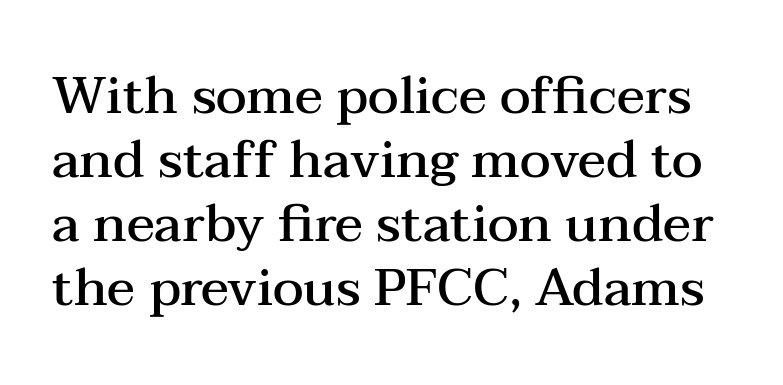
Spacing verdict: proportional, widths tailored to each character. Characters follow at the spacing the type designer built in. Words float on clear page, feet unadorned. To sum up the face: it has serifs. Every letter is mildly thick-stroked: semibold rather than bold.
